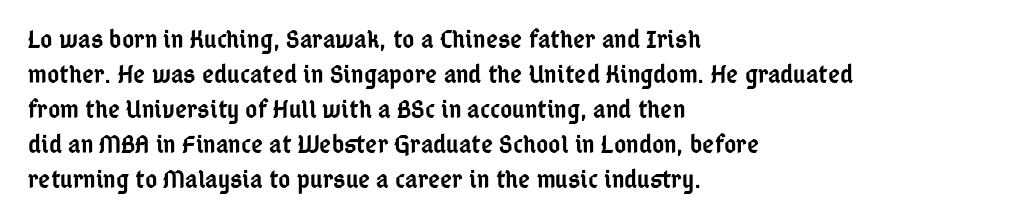
Q: Is the text bold? A: Semi-bold.
Q: Is the text italic (slanted)? A: No, it is upright.
Q: Is the text underlined? A: No.
Q: How is the paragraph aligned? A: Left-aligned.
Q: Is the spacing between letters normal or unusually wide? A: Normal.
Q: Is the spacing between lines tight, normal or loose? A: Normal.
